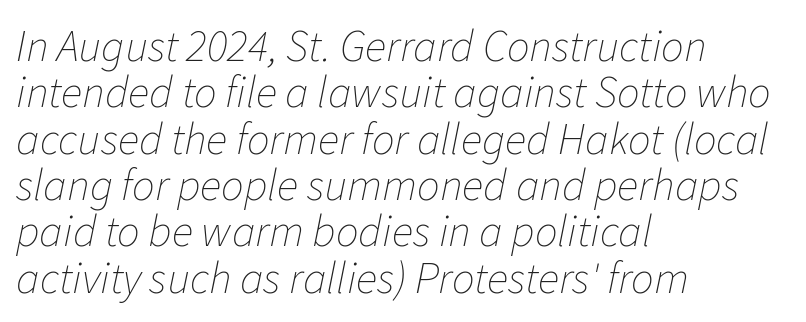
The image shows 45 px thin type, italic (leaning right); set left-aligned, tight line spacing (1.03x), normal letter spacing, not underlined; low stroke contrast and a medium x-height.
